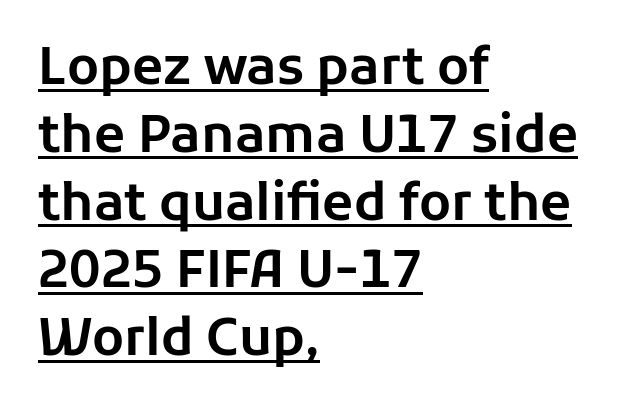
The image shows 51 px sans-serif type, upright; set left-aligned, normal line spacing (1.33x), normal letter spacing, underlined; low stroke contrast and a medium x-height.
